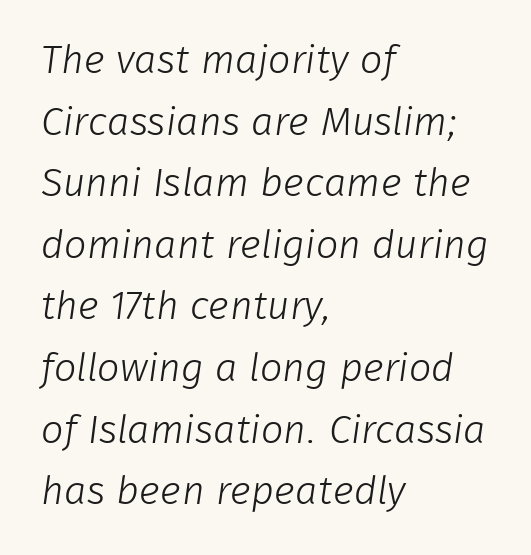
{"serif": "no", "bold": "no", "weight": "light", "width": "normal", "stroke_contrast": "low", "x_height": "medium", "monospaced": "no", "underline": "no", "align": "left", "line_spacing": "normal", "line_spacing_ratio": 1.54, "letter_spacing": "normal", "letter_spacing_em": 0.0, "glyph_px": 40}
